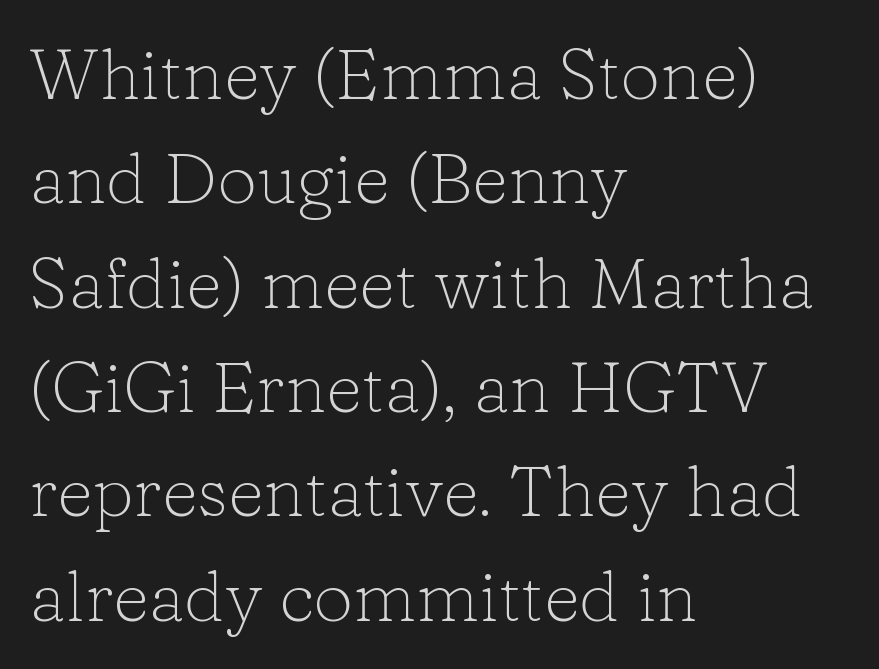
{"serif": "yes", "italic": "no", "bold": "no", "weight": "light", "width": "normal", "stroke_contrast": "low", "x_height": "medium", "monospaced": "no", "underline": "no", "align": "left", "line_spacing": "normal", "line_spacing_ratio": 1.47, "letter_spacing": "normal", "letter_spacing_em": 0.0, "glyph_px": 71}
